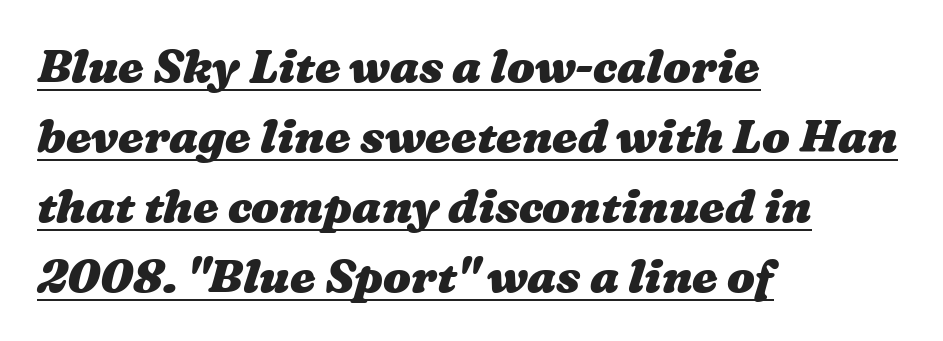
The rendering uses natural spacing where letterforms have individual widths. Beneath each row of characters lies a ruled line. There is no visible air inserted between adjacent glyphs. Regular leading. The setting favours the left margin, as ordinary paragraphs usually do.
